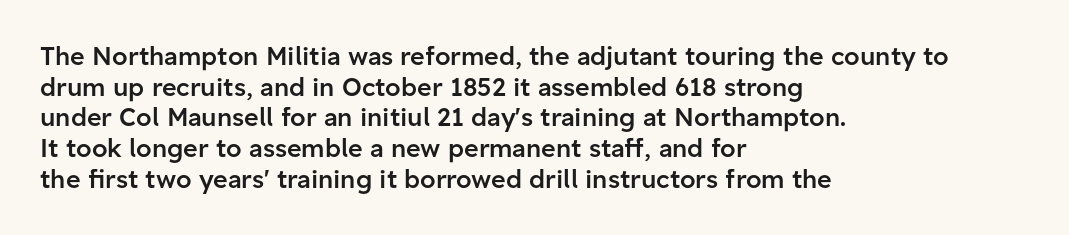
Q: Is the text bold? A: Semi-bold.
Q: Is the text italic (slanted)? A: No, it is upright.
Q: Is the text underlined? A: No.
Q: How is the paragraph aligned? A: Left-aligned.
Q: Is the spacing between letters normal or unusually wide? A: Normal.
